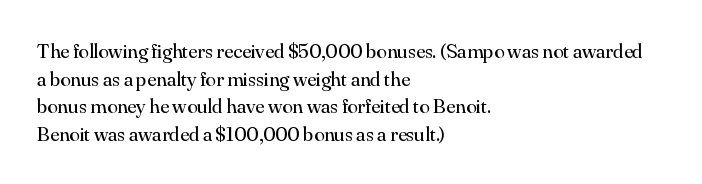
{"italic": "no", "bold": "no", "underline": "no", "align": "left", "line_spacing": "normal", "line_spacing_ratio": 1.31, "letter_spacing": "normal", "letter_spacing_em": 0.0, "glyph_px": 21}
